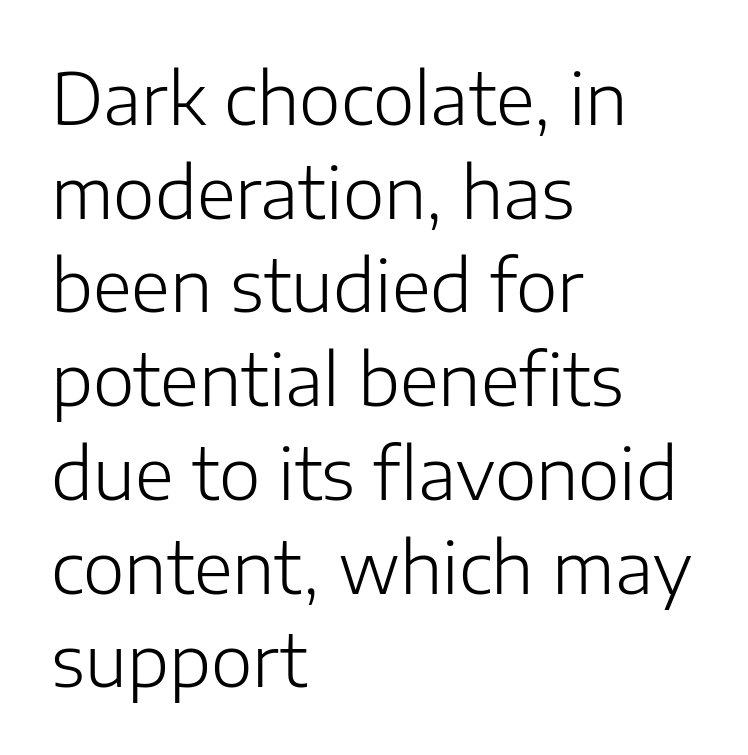
The image shows 71 px light sans-serif type, upright; set left-aligned, normal line spacing (1.32x), normal letter spacing, not underlined; low stroke contrast and a medium x-height.
